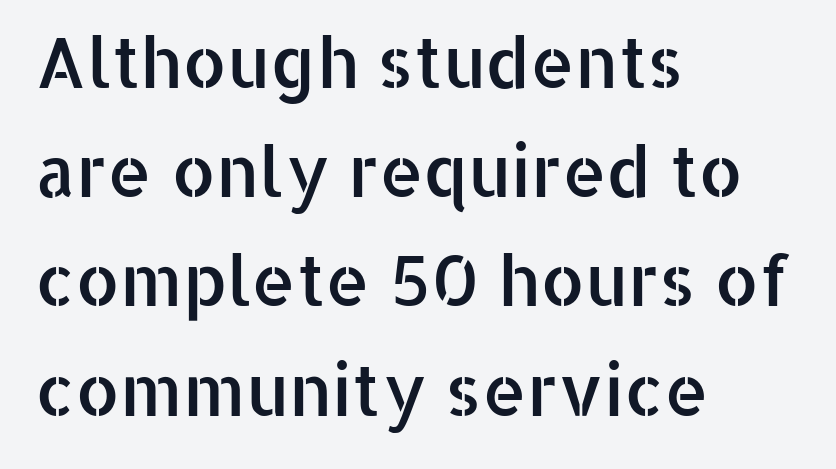
The type is set solid horizontally, with unmodified tracking. If you measured baseline to baseline, you'd find a middling distance. These lines stack with their left ends in a neat column. The face used here is a sans, in the tradition of grotesques and geometrics. Proportional: the letters do not fall into vertical columns. Posture: straight, roman, zero tilt.
